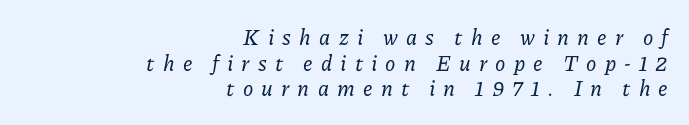
The image shows 21 px text type, italic (leaning right); set right-aligned, line spacing 1.22x, unusually wide letter spacing (+0.39 em), not underlined.
